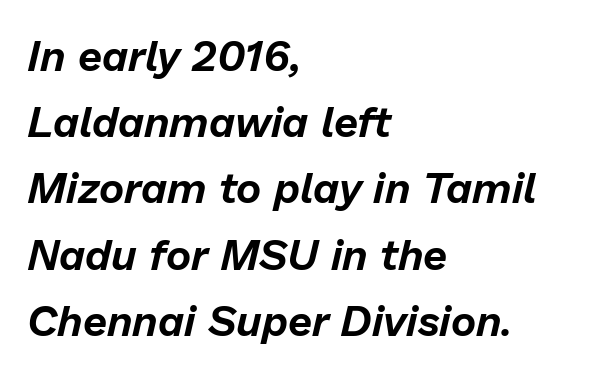
In terms of posture, this sample is oblique. Honestly, the letter spacing is just normal — you wouldn't notice it. The rendering uses natural spacing where letterforms have individual widths. Vertically, the passage feels balanced, rows spaced as you'd expect. The glyphs are unaccompanied by any horizontal stroke below them.
